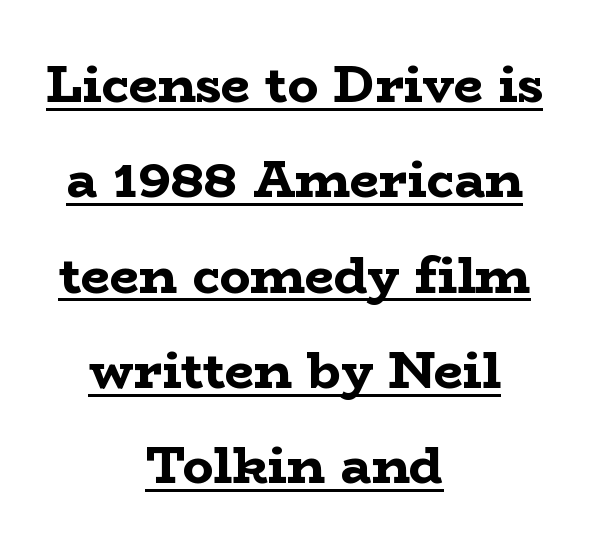
The image shows 51 px bold, wide serif type, upright; set centered, line spacing 1.87x, normal letter spacing, underlined; low stroke contrast and a medium x-height.
